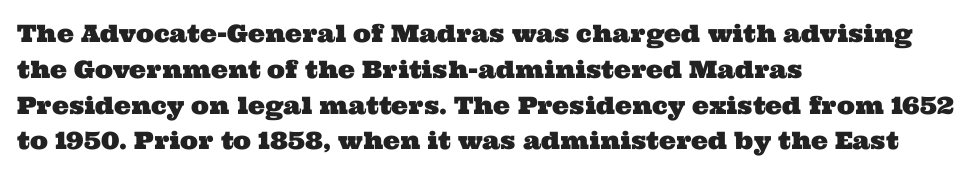
{"underline": "no", "align": "left", "line_spacing": "normal", "line_spacing_ratio": 1.49, "letter_spacing": "normal", "letter_spacing_em": 0.0, "glyph_px": 24}
